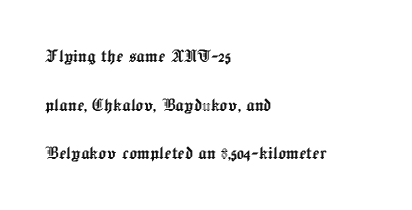
Caption: standard tracking, unaltered. The typesetter chose a ragged-right arrangement here. Lines of text with bare space underneath. If you drew a line through each stem, it would be perfectly vertical. How would I describe the line gaps? Wide and relaxed.
